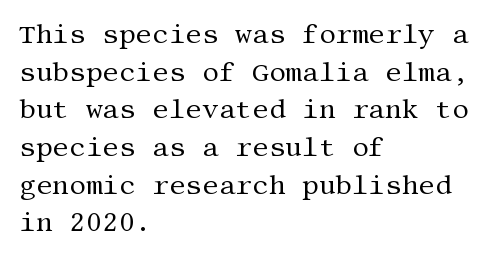
Q: Is the text bold? A: No.
Q: Is the text italic (slanted)? A: No, it is upright.
Q: Is the text underlined? A: No.
Q: How is the paragraph aligned? A: Left-aligned.
Q: Is the spacing between letters normal or unusually wide? A: Normal.
Q: Is the spacing between lines tight, normal or loose? A: Normal.
